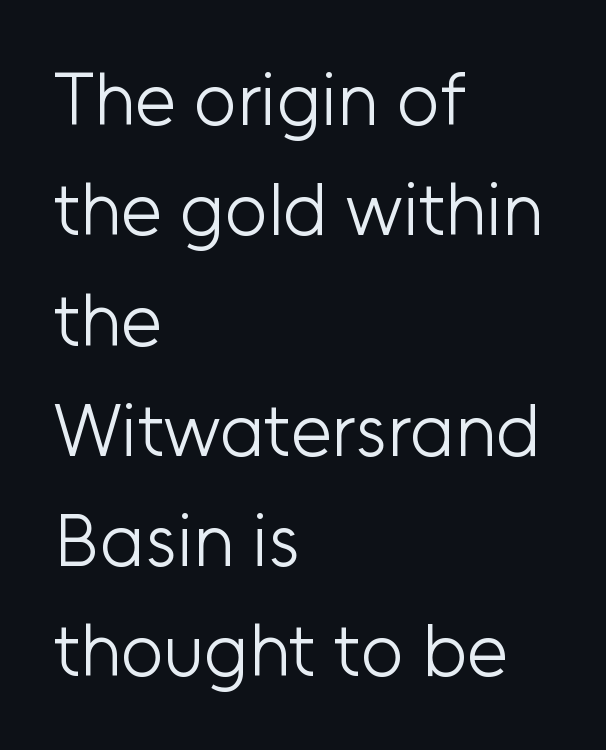
{"serif": "no", "italic": "no", "bold": "no", "weight": "light", "width": "normal", "stroke_contrast": "low", "x_height": "medium", "monospaced": "no", "underline": "no", "align": "left", "line_spacing": "normal", "line_spacing_ratio": 1.49, "letter_spacing": "normal", "letter_spacing_em": 0.0, "glyph_px": 74}
